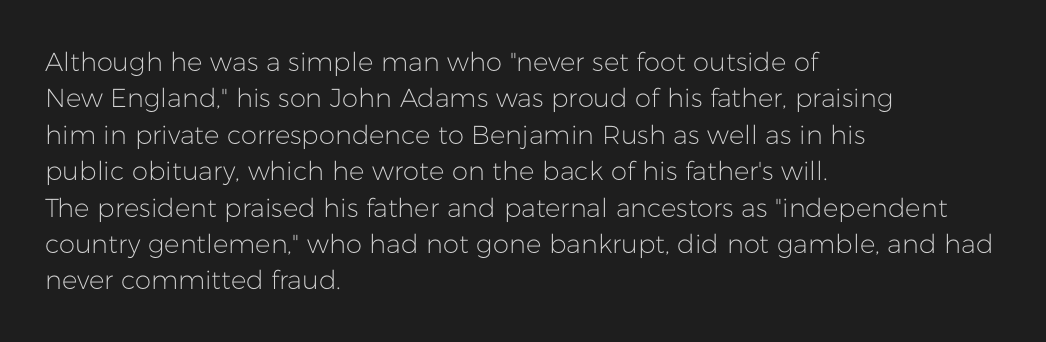
Short and long lines alike share a common starting point at left. The typeface has the unassuming heft of standard copy or less. Is the letter spacing exaggerated? No — it looks like the ordinary default. Has an underline been added? It has not. Posture: vertical.
